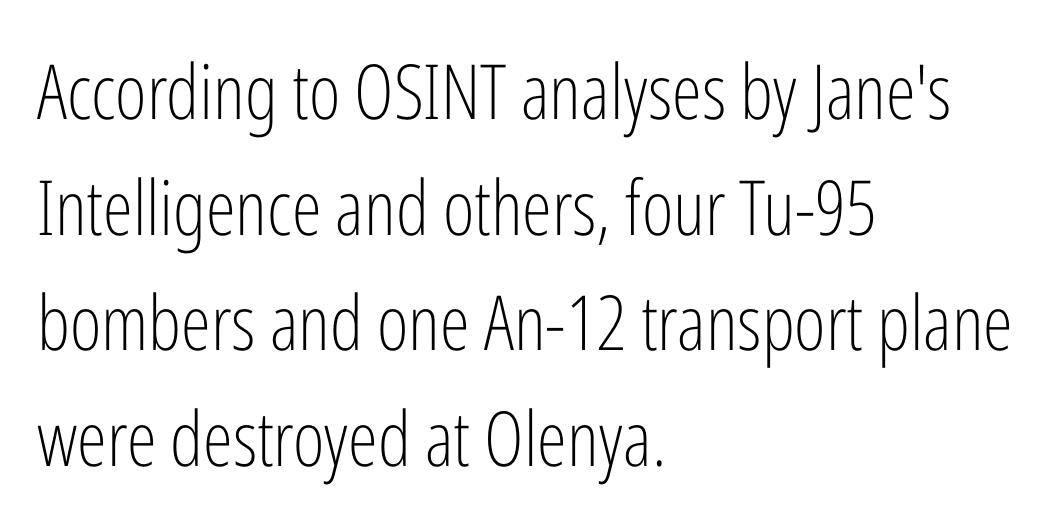
Line spacing here is normal. Character widths vary here, with narrow letters taking less room than wide ones. Stroke terminals: plain, sans-serif. Every row of glyphs begins at an identical x-position on the left. Inter-character spacing is left at the font's built-in metrics.
